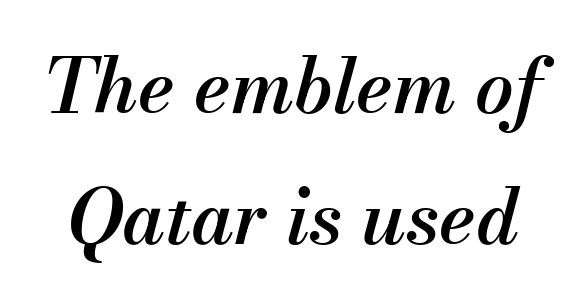
The image shows 76 px semibold type, italic (leaning right); set line spacing 1.73x, normal letter spacing, not underlined; medium stroke contrast and a small x-height.
